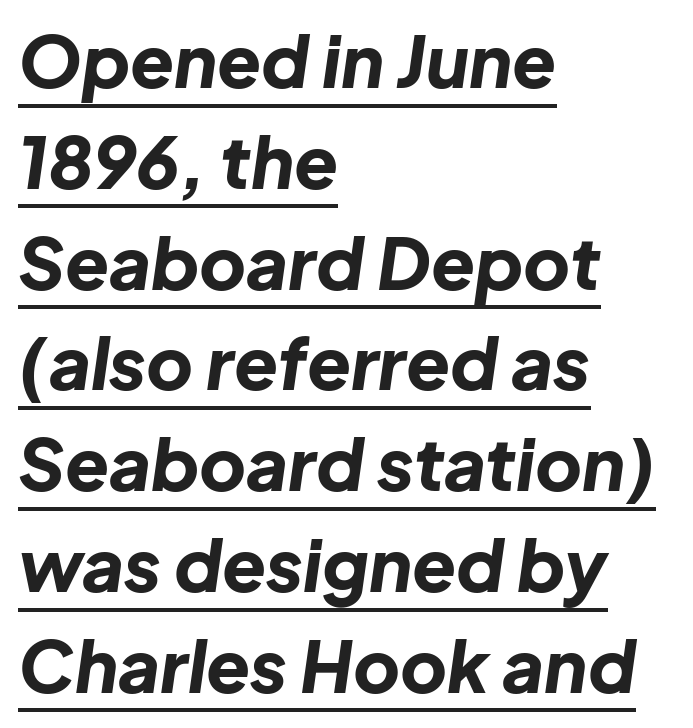
It's the slanting kind of type. These lines are set flush left with a ragged right edge. Varying glyph widths throughout — classic text-font behaviour. Students, this is bold: see how much ink each stroke carries.
